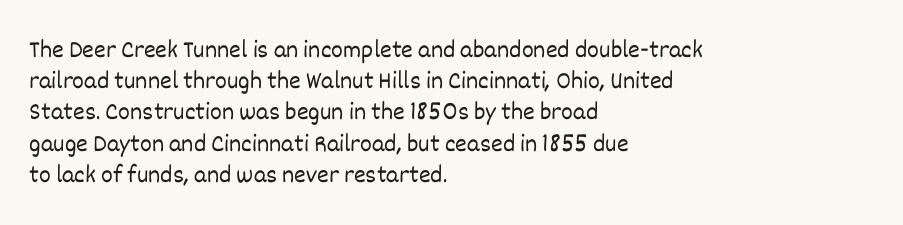
The image shows 25 px text type, upright; set left-aligned, normal line spacing (1.25x), normal letter spacing, not underlined.
